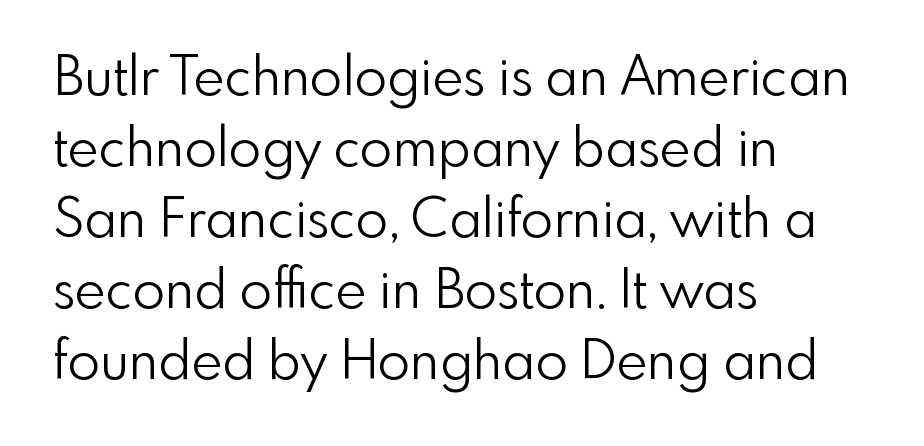
Q: Is the text bold? A: No.
Q: Is the text italic (slanted)? A: No, it is upright.
Q: Is the typeface a serif or a sans-serif typeface? A: Sans-serif.
Q: Is the text underlined? A: No.
Q: How is the paragraph aligned? A: Left-aligned.
Q: Is the spacing between letters normal or unusually wide? A: Normal.
Q: Is the spacing between lines tight, normal or loose? A: Normal.
Q: Width (condensed, normal, or wide)? A: Normal.
Q: Stroke contrast? A: Low.
Q: x-height? A: Small.
Q: Monospaced? A: No.
